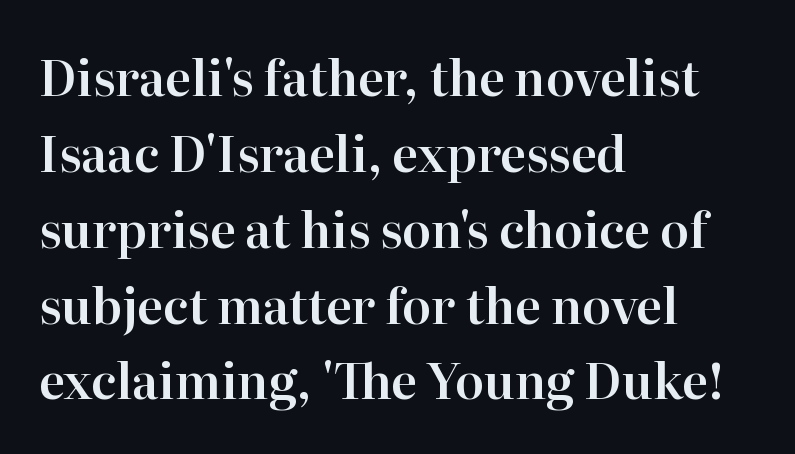
The image shows 48 px serif type, upright; set left-aligned, normal line spacing (1.58x), normal letter spacing, not underlined; high stroke contrast and a medium x-height.
